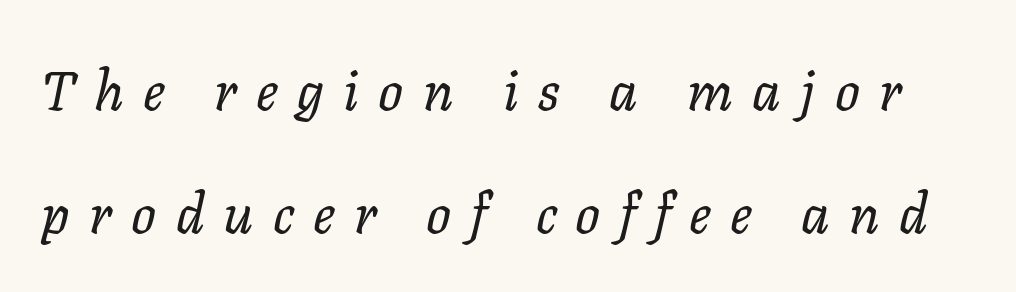
The image shows 55 px regular-weight type, italic (leaning right); set loose line spacing (2.23x), unusually wide letter spacing (+0.35 em), not underlined; low stroke contrast and a medium x-height.
